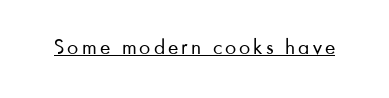
The image shows 22 px text type, upright; set underlined.
